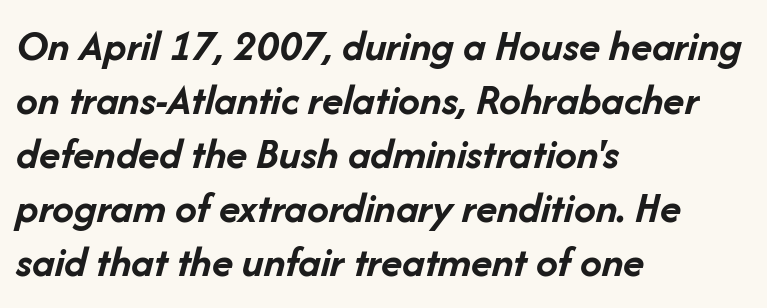
Q: Is the text bold? A: Yes.
Q: Is the text italic (slanted)? A: Yes, it leans right by about 14 degrees.
Q: Is the text underlined? A: No.
Q: How is the paragraph aligned? A: Left-aligned.
Q: Is the spacing between letters normal or unusually wide? A: Normal.
Q: Width (condensed, normal, or wide)? A: Normal.
Q: Stroke contrast? A: Low.
Q: x-height? A: Medium.
Q: Monospaced? A: No.
